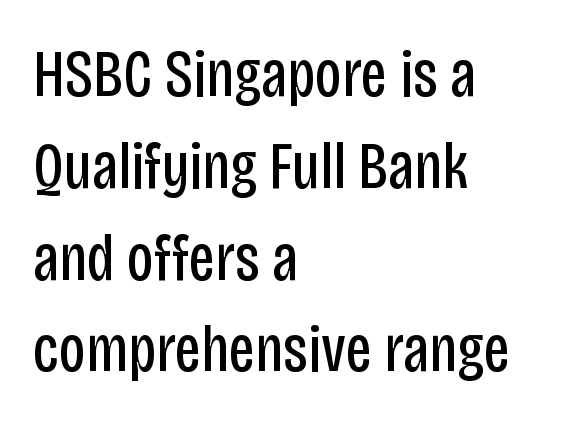
The image shows 67 px regular-weight, condensed sans-serif type, upright; set left-aligned, normal line spacing (1.37x), normal letter spacing, not underlined; low stroke contrast and a large x-height.
